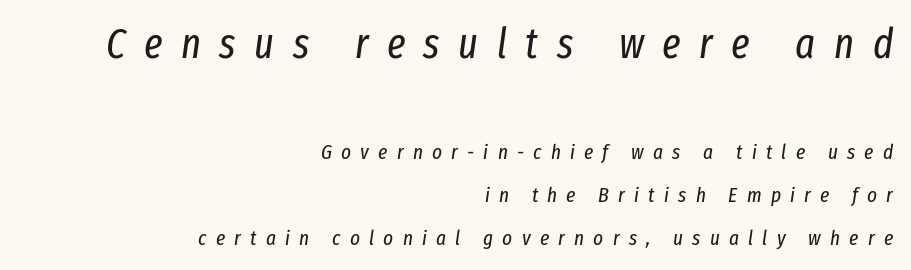
Q: Is the text bold? A: No.
Q: Is the text italic (slanted)? A: Yes, it leans right by about 8 degrees.
Q: Is the text underlined? A: No.
Q: How is the paragraph aligned? A: Right-aligned.
Q: Is the spacing between letters normal or unusually wide? A: Unusually wide.
Q: Is the spacing between lines tight, normal or loose? A: Loose.
Q: Which block of text is set in a larger size, the first (top) or the second (bottom)? A: The first (top) one.
Q: Width (condensed, normal, or wide)? A: Condensed.
Q: Stroke contrast? A: Low.
Q: x-height? A: Medium.
Q: Monospaced? A: No.
